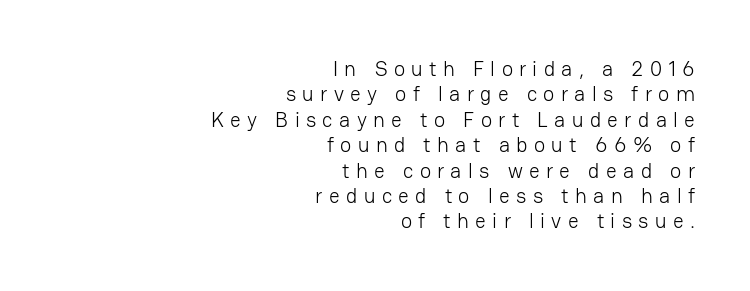
Words appear elongated and porous because spacing is wide. Every row of glyphs terminates at an identical x-position on the right. Nope, not italic — everything's standing straight. The weight tops out at a normal text grade. The foot of each line stays bare and open.
